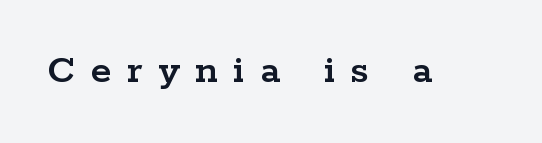
{"serif": "yes", "italic": "no", "width": "wide", "stroke_contrast": "low", "x_height": "medium", "monospaced": "no", "underline": "no", "letter_spacing": "wide", "letter_spacing_em": 0.37, "glyph_px": 42}
